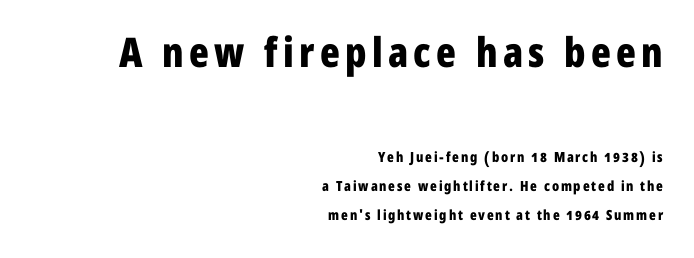
The specimen omits any rule beneath the text block's lines. The leading is generous, giving the passage an open texture. Serifs: no, the terminals of the letterforms are clean. The face used here is proportionally spaced, like ordinary book or web type. These lines were composed using upright roman letters.
